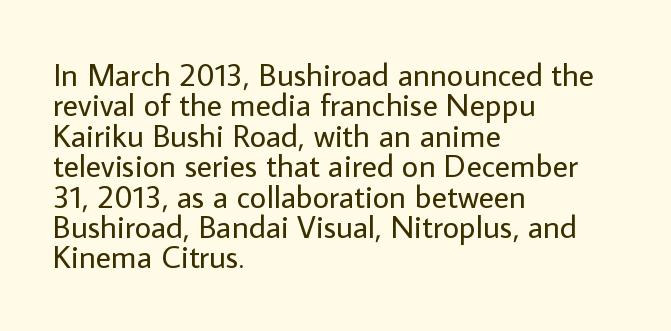
{"serif": "no", "italic": "no", "bold": "no", "weight": "regular", "width": "normal", "stroke_contrast": "low", "x_height": "medium", "monospaced": "no", "underline": "no", "align": "left", "line_spacing": "tight", "line_spacing_ratio": 0.95, "letter_spacing": "normal", "letter_spacing_em": 0.0, "glyph_px": 32}
